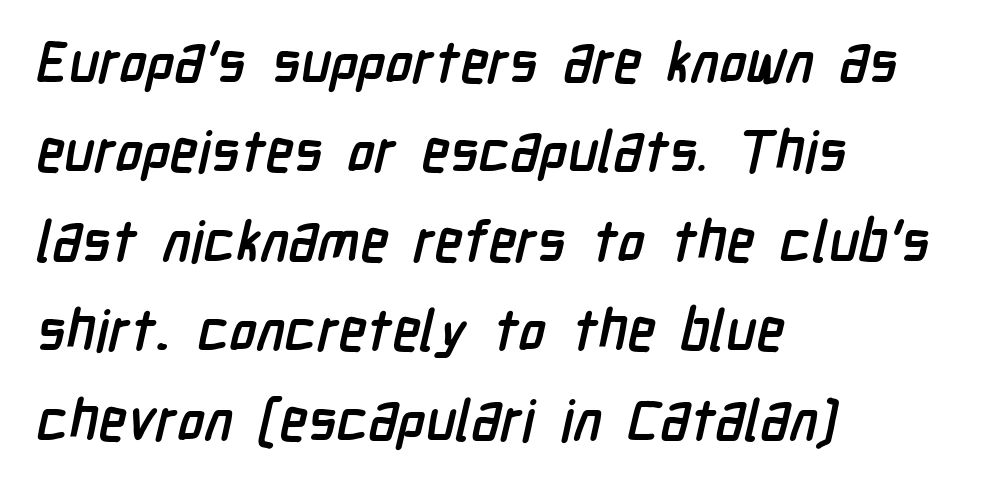
These lines keep a tight, regular rhythm from letter to letter. A student would call this left alignment; a typographer would say flush left, rag right. Typographically, this falls in the sans-serif category. Note the varied advance widths — an 'i' is clearly narrower than an 'm'. The space beneath each line is pristine and unruled.
